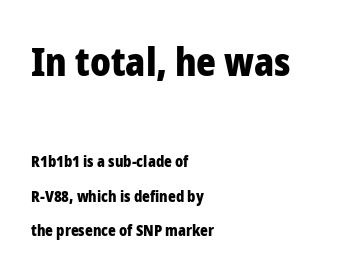
Q: Is the text bold? A: Yes.
Q: Is the text italic (slanted)? A: No, it is upright.
Q: Is the typeface a serif or a sans-serif typeface? A: Sans-serif.
Q: Is the text underlined? A: No.
Q: How is the paragraph aligned? A: Left-aligned.
Q: Is the spacing between letters normal or unusually wide? A: Normal.
Q: Is the spacing between lines tight, normal or loose? A: Loose.
Q: Which block of text is set in a larger size, the first (top) or the second (bottom)? A: The first (top) one.
Q: Width (condensed, normal, or wide)? A: Normal.
Q: Stroke contrast? A: Low.
Q: x-height? A: Medium.
Q: Monospaced? A: No.
